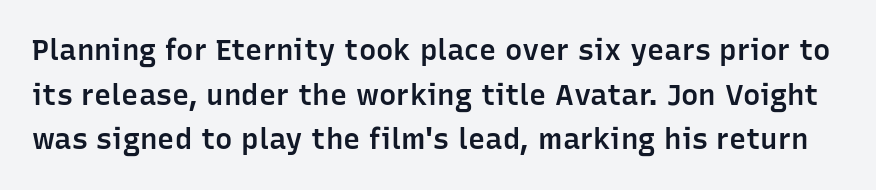
{"serif": "no", "italic": "no", "bold": "semi", "weight": "semibold", "width": "normal", "stroke_contrast": "low", "x_height": "medium", "monospaced": "no", "underline": "no", "line_spacing": "normal", "line_spacing_ratio": 1.54, "letter_spacing": "normal", "letter_spacing_em": 0.0, "glyph_px": 29}
